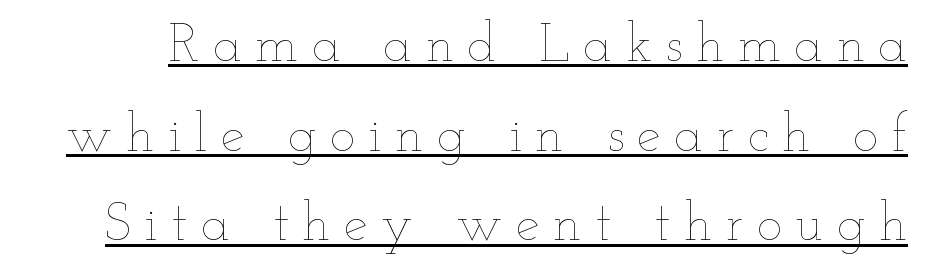
The string is rendered with underlining switched on. In terms of leading, this rendering sits right in the middle. Substantial extra tracking has been applied to these lines. The strokes carry an ordinary text weight at most.
